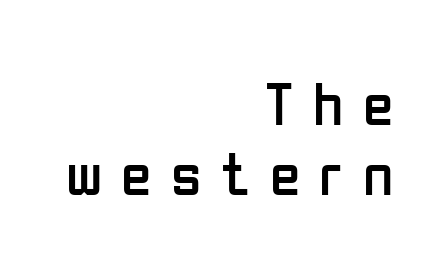
{"serif": "no", "italic": "no", "bold": "no", "weight": "regular", "width": "condensed", "stroke_contrast": "low", "x_height": "medium", "monospaced": "no", "underline": "no", "align": "right", "line_spacing": "tight", "line_spacing_ratio": 1.13, "letter_spacing": "wide", "letter_spacing_em": 0.31, "glyph_px": 62}
